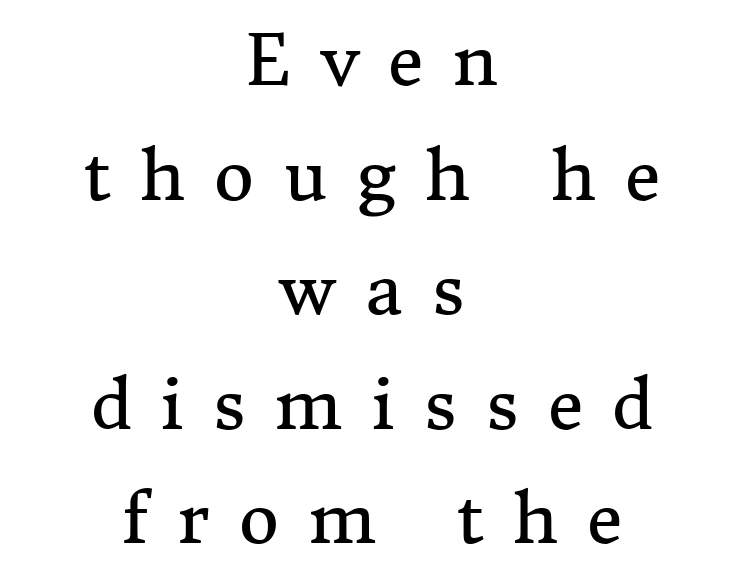
The image shows 69 px regular-weight serif type, upright; set centered, normal line spacing (1.66x), unusually wide letter spacing (+0.42 em), not underlined; medium stroke contrast and a medium x-height.
